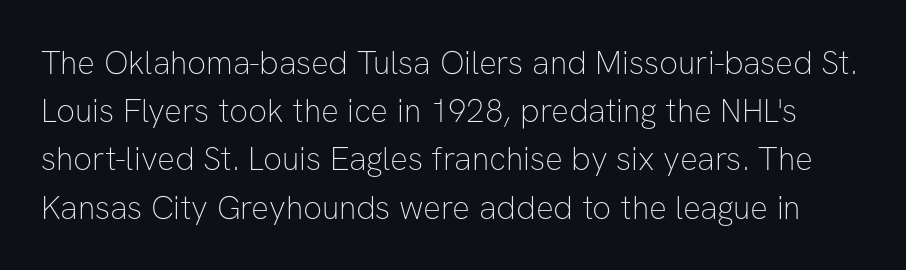
The image shows 33 px thin sans-serif type, upright; set normal line spacing (1.46x), normal letter spacing, not underlined; low stroke contrast and a medium x-height.
